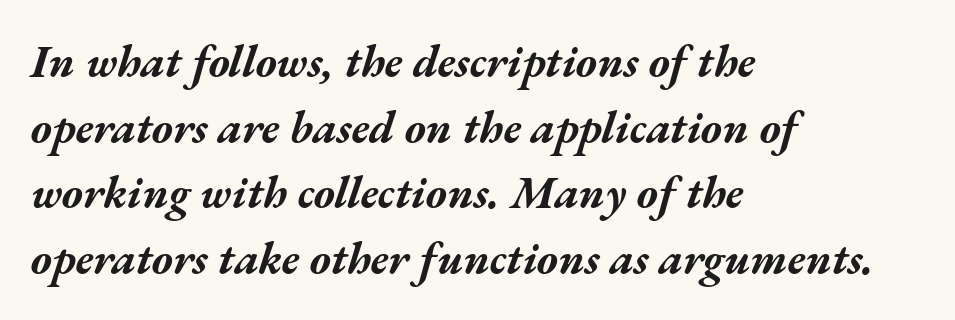
{"italic": "yes", "lean": "right", "slant_degrees": 17, "bold": "yes", "weight": "bold", "width": "wide", "stroke_contrast": "medium", "x_height": "medium", "monospaced": "no", "underline": "no", "align": "left", "line_spacing": "normal", "line_spacing_ratio": 1.46, "letter_spacing": "normal", "letter_spacing_em": 0.0, "glyph_px": 45}
